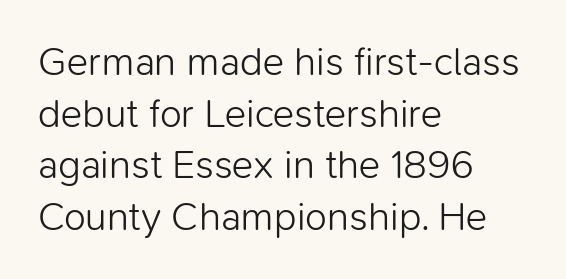
Regarding leading, the lines here are spaced in the standard way. Check the space under the baseline: it is left empty. Alignment: flush left. The text was rendered using a sans face with plain stroke endings.
